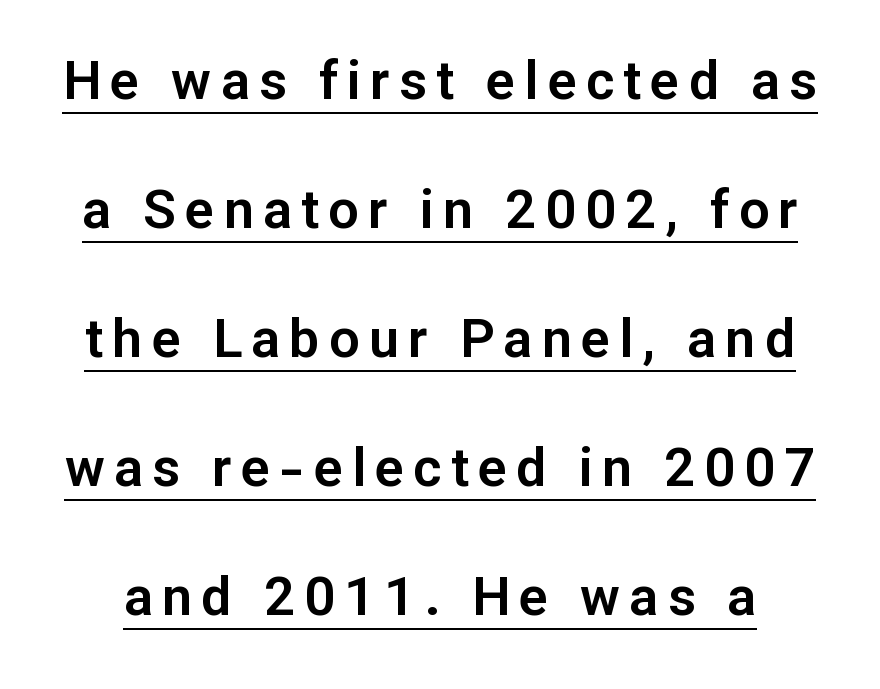
One glance says open: line gaps are wider than usual. If you drew a line through each stem, it would be perfectly vertical. The letters advance in unequal steps, a hallmark of proportional type. Descenders here cross a horizontal rule under the line. You can tell from the bare stems that sans-serif type was used.
